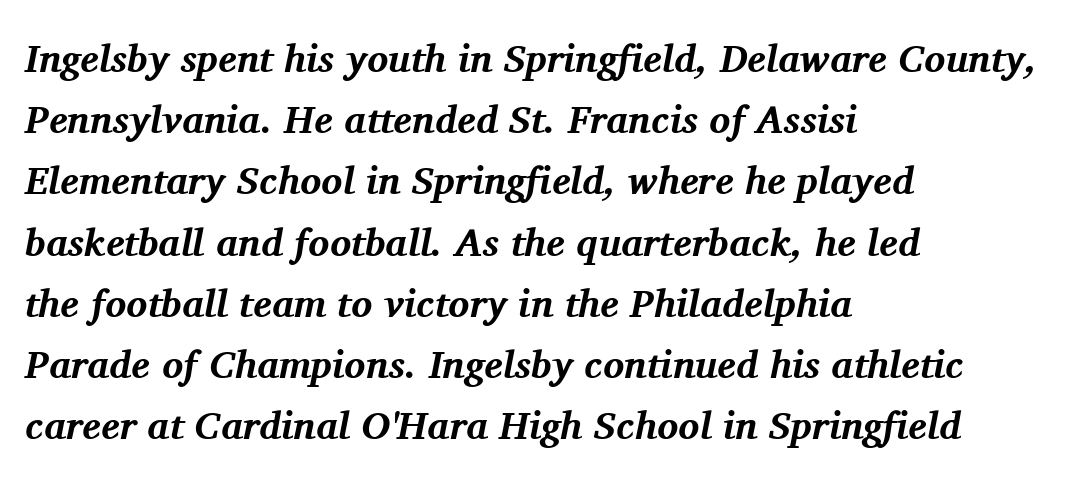
{"serif": "yes", "italic": "yes", "lean": "right", "slant_degrees": 11, "bold": "yes", "weight": "bold", "width": "normal", "stroke_contrast": "medium", "x_height": "medium", "monospaced": "no", "underline": "no", "align": "left", "line_spacing": "normal", "line_spacing_ratio": 1.57, "letter_spacing": "normal", "letter_spacing_em": 0.0, "glyph_px": 39}
